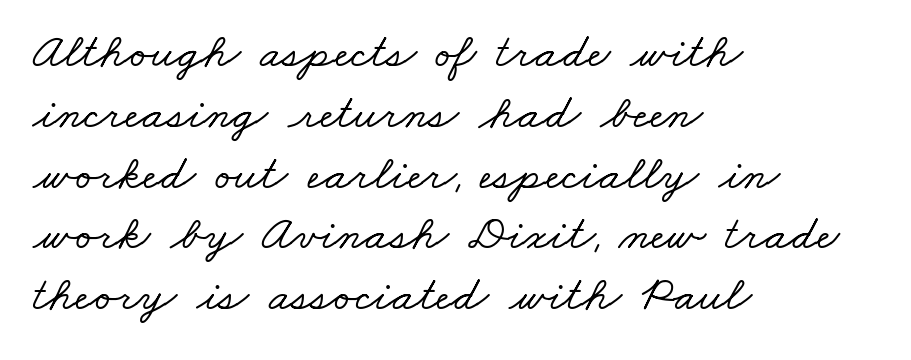
Tracking here is standard; glyphs follow each other at the usual distance. Little horizontal feet cap the strokes, marking this as serif type. This sample has the flowing, uneven cadence of proportional lettering. A student would call this left alignment; a typographer would say flush left, rag right. Underlining? Definitely not there.
